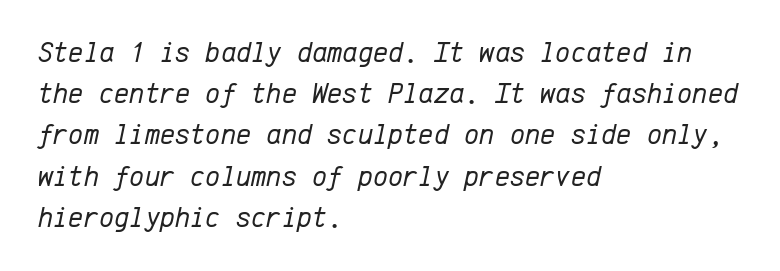
The letters march in equal steps, a hallmark of fixed-pitch type. The block of text has a typical density, with ordinary space between rows. The passage shown has conventional tracking throughout. The space directly below the letters is spotless. Caption: multi-line text, flush left, ragged right. Weight: in the light-to-regular range.
